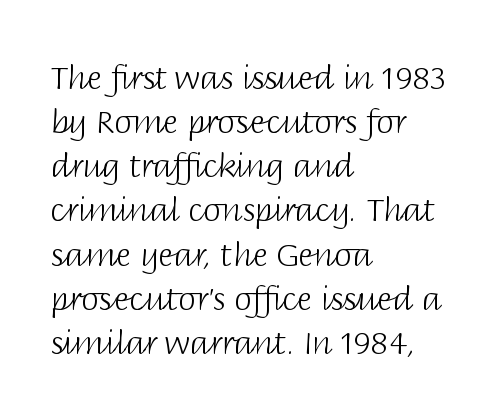
The image shows 32 px light sans-serif type, upright; set left-aligned, normal line spacing (1.38x), normal letter spacing, not underlined; low stroke contrast and a large x-height.
